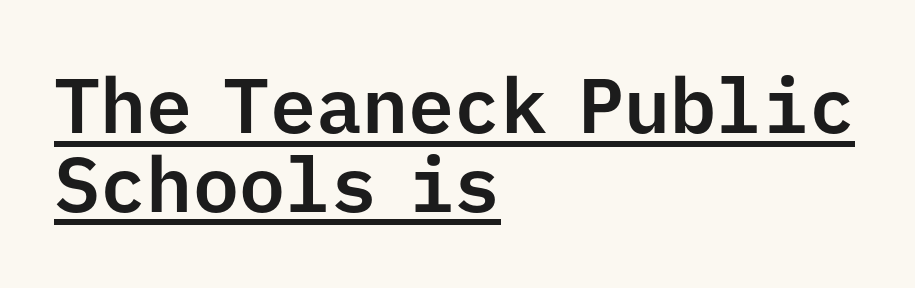
Q: Is the text italic (slanted)? A: No, it is upright.
Q: Is the typeface a serif or a sans-serif typeface? A: Sans-serif.
Q: Is the text underlined? A: Yes.
Q: How is the paragraph aligned? A: Left-aligned.
Q: Is the spacing between letters normal or unusually wide? A: Normal.
Q: Is the spacing between lines tight, normal or loose? A: Tight.
Q: Width (condensed, normal, or wide)? A: Normal.
Q: Stroke contrast? A: Low.
Q: x-height? A: Medium.
Q: Monospaced? A: Yes.
